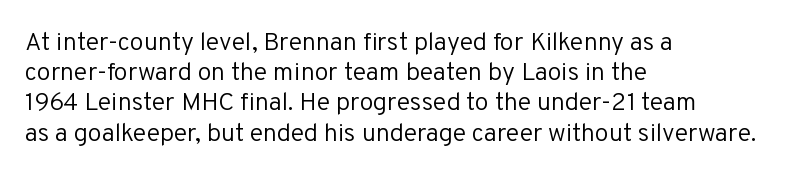
{"italic": "no", "bold": "no", "underline": "no", "align": "left", "line_spacing_ratio": 1.21, "letter_spacing": "normal", "letter_spacing_em": 0.0, "glyph_px": 25}
